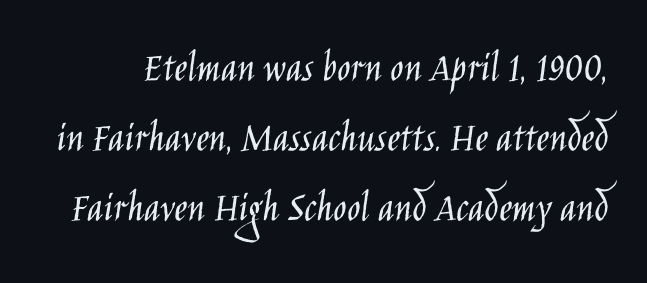
Any mark beneath the type? The region is blank. The passage shown is typed in a proportional face where columns would drift. Horizontal bands of white between lines are of average thickness. The letters sit at their default tracking, neither squeezed nor spread.
